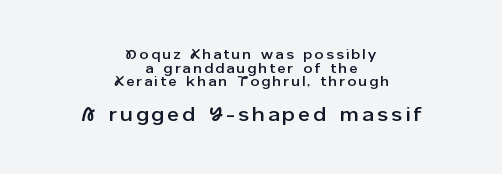
The image shows 20 px text type, upright; set centered, tight line spacing (0.98x), not underlined; the second (bottom) block is 1.43x larger.
